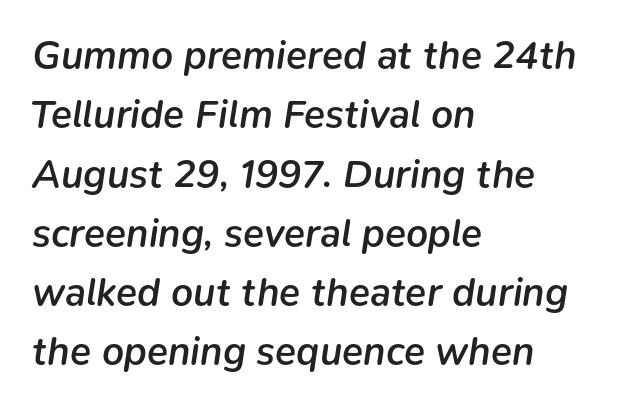
This rendering leaves character spacing at its baseline value. Quick note: underline off. Typographic density is moderately raised because the face is semibold. If you drew a line through each stem, it would be angled. You could not count columns in this text — the font is proportionally spaced.
